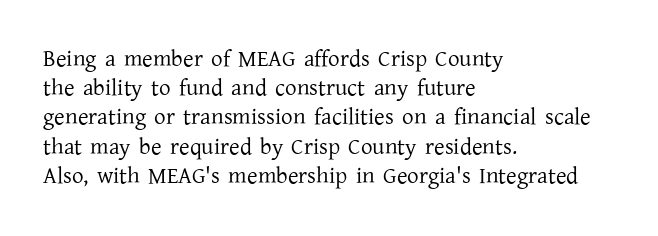
The image shows 23 px text type, upright; set left-aligned, normal line spacing (1.27x), normal letter spacing, not underlined.
